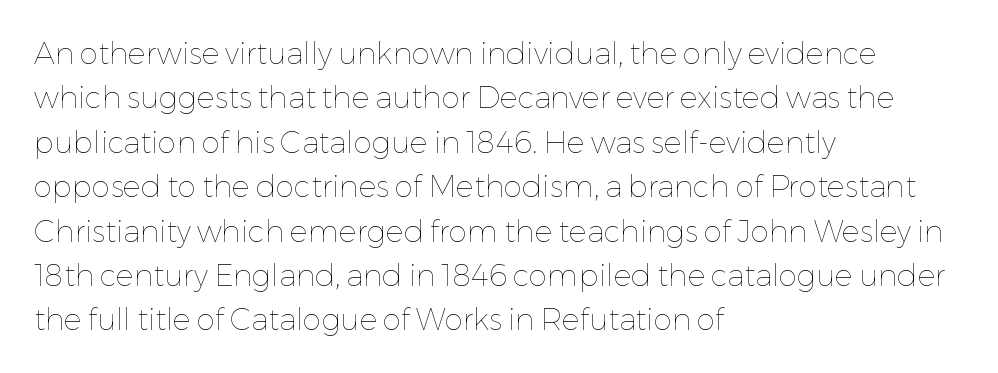
Q: Is the text bold? A: No.
Q: Is the text italic (slanted)? A: No, it is upright.
Q: Is the text underlined? A: No.
Q: How is the paragraph aligned? A: Left-aligned.
Q: Is the spacing between letters normal or unusually wide? A: Normal.
Q: Is the spacing between lines tight, normal or loose? A: Normal.
Q: Width (condensed, normal, or wide)? A: Normal.
Q: Stroke contrast? A: Low.
Q: x-height? A: Medium.
Q: Monospaced? A: No.
